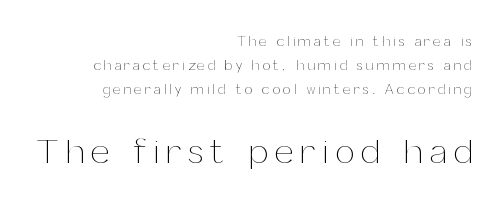
The passage shown is typed in a proportional face where columns would drift. The ragged edge is on the left, which tells us the setting is flush right. Weight: regular or lighter. Rule under the text: the space is simply empty.
